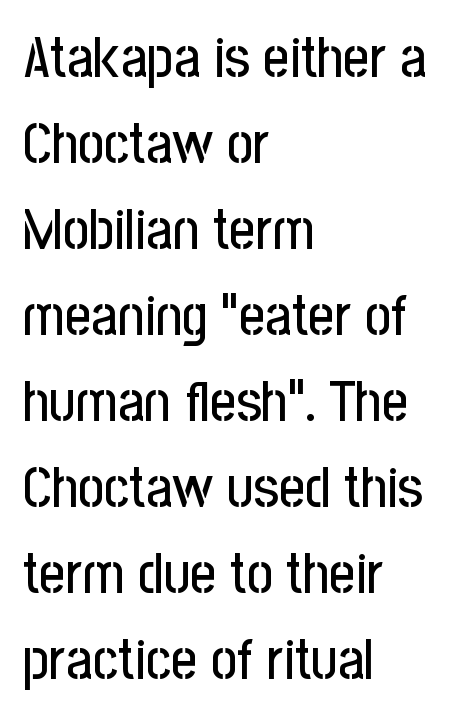
Serif or sans? Sans — the stroke terminals are bare. The typesetter chose a ragged-right arrangement here. The passage shown is typed in a proportional face where columns would drift. The rows are spaced the way most documents space them. Check under the words: just untouched page.
